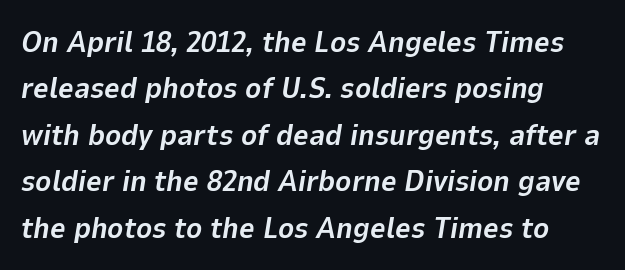
{"italic": "yes", "lean": "right", "slant_degrees": 9, "bold": "yes", "weight": "bold", "width": "normal", "stroke_contrast": "low", "x_height": "medium", "monospaced": "no", "underline": "no", "align": "left", "line_spacing": "normal", "line_spacing_ratio": 1.55, "letter_spacing": "normal", "letter_spacing_em": 0.0, "glyph_px": 30}
